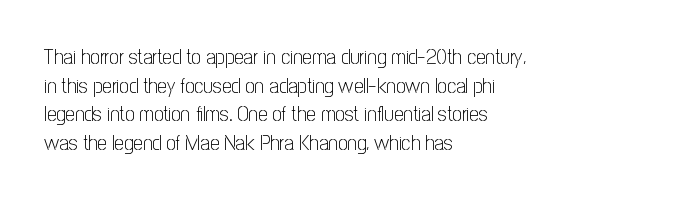
{"italic": "no", "bold": "no", "underline": "no", "align": "left", "line_spacing": "normal", "line_spacing_ratio": 1.36, "letter_spacing": "normal", "letter_spacing_em": 0.0, "glyph_px": 21}
